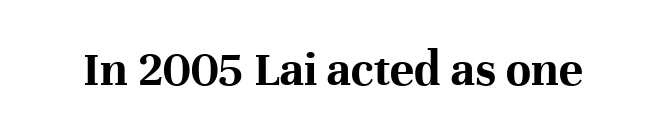
{"serif": "yes", "italic": "no", "bold": "yes", "weight": "bold", "width": "normal", "stroke_contrast": "high", "x_height": "medium", "monospaced": "no", "underline": "no", "letter_spacing": "normal", "letter_spacing_em": 0.0, "glyph_px": 51}
